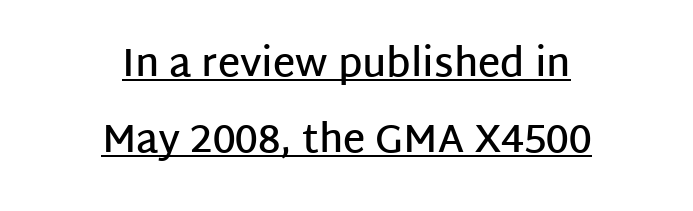
Font category for this specimen: sans-serif. Loosely led — the rows are spread out. Underlining? Definitely there. Compared with a flush-left layout, this one balances lines on the center instead. The specimen reads as upright at a glance. Tracking here is standard; glyphs follow each other at the usual distance.
